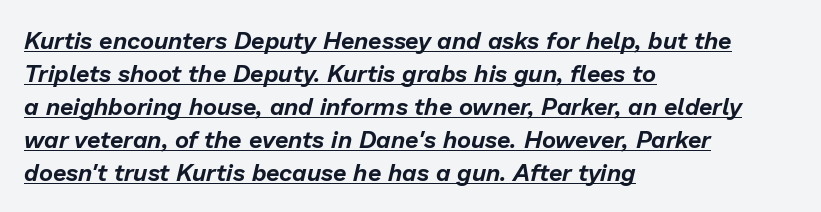
{"italic": "yes", "lean": "right", "slant_degrees": 13, "underline": "yes", "align": "left", "line_spacing": "normal", "line_spacing_ratio": 1.38, "letter_spacing": "normal", "letter_spacing_em": 0.0, "glyph_px": 24}
